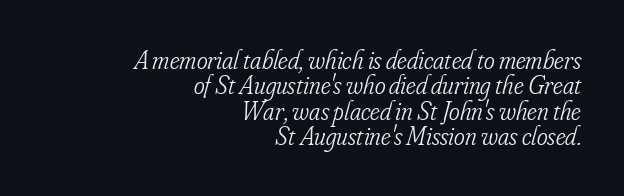
Emphasis-style slanted type is in use. The setting favours the right margin, as signatures and pull-quotes sometimes do. Descenders hang freely into open space. Look at the tracking — it's just the regular setting, nothing added. Ink coverage per letter is moderate at most. Reading down the column, the eye jumps only a short way to each next line.
